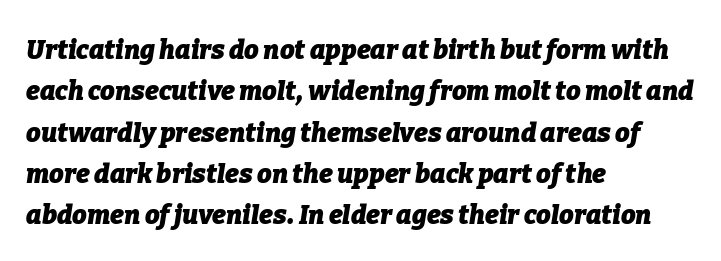
The image shows 26 px bold type, italic (leaning right); set left-aligned, normal line spacing (1.59x), normal letter spacing, not underlined.
